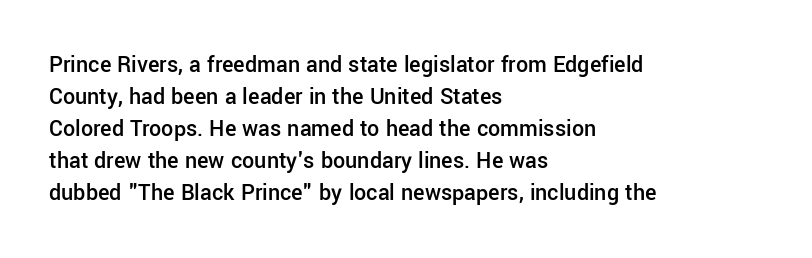
The foot of each line stays bare and open. Weight check: semibold — heavier than regular, not quite bold. Summary of vertical rhythm: regular, with standard interline spacing. Alignment: flush left.
